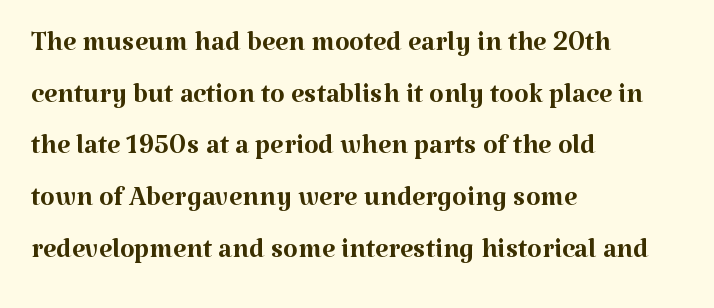
Notice how descenders clear the ascenders below comfortably — that's standard leading. A serif font was chosen for this passage. Here the designer chose a conventional face with non-uniform glyph widths. Nobody drew a line under any word here. Compared with typical body copy, the letter spacing here is the same.
